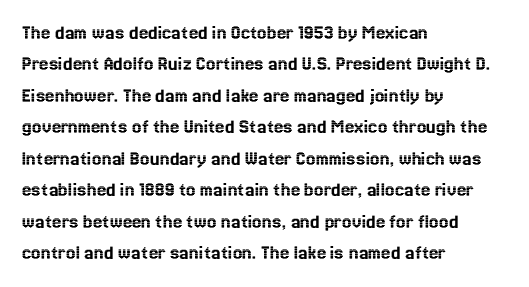
{"italic": "no", "underline": "no", "align": "left", "line_spacing": "normal", "line_spacing_ratio": 1.5, "letter_spacing": "normal", "letter_spacing_em": 0.0, "glyph_px": 21}
